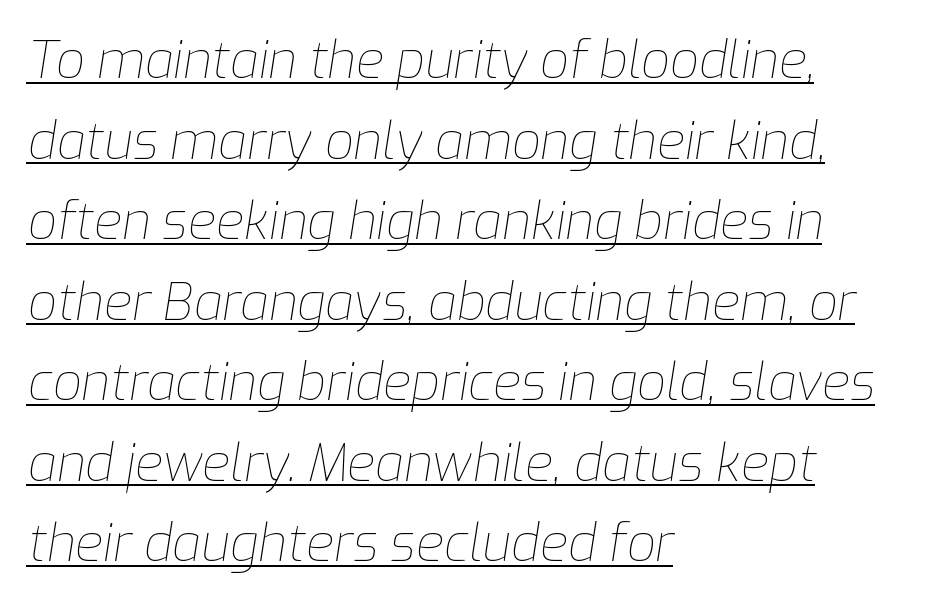
When letters slant like this, we call the style italic. Honestly, the underline is the first thing you notice here. Line beginnings align vertically; line endings do not. Regular leading. You could call the tracking neutral — neither tight nor loose. Counters stay open thanks to moderate or lighter strokes.
